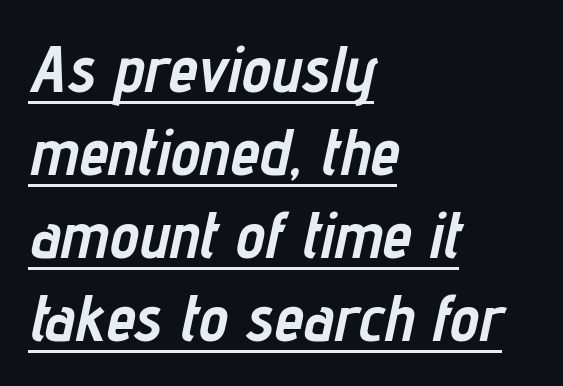
Q: Is the text bold? A: Yes.
Q: Is the text italic (slanted)? A: Yes, it leans right by about 12 degrees.
Q: Is the text underlined? A: Yes.
Q: How is the paragraph aligned? A: Left-aligned.
Q: Is the spacing between letters normal or unusually wide? A: Normal.
Q: Is the spacing between lines tight, normal or loose? A: Normal.
Q: Width (condensed, normal, or wide)? A: Condensed.
Q: Stroke contrast? A: Low.
Q: x-height? A: Medium.
Q: Monospaced? A: No.
